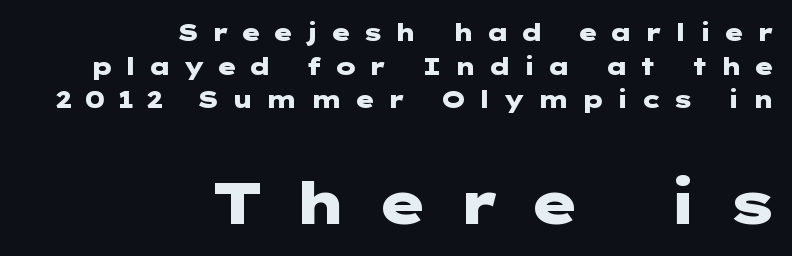
The image shows 59 px heavy, wide sans-serif type, upright; set right-aligned, normal line spacing (1.4x), unusually wide letter spacing (+0.47 em), not underlined; the second (bottom) block is 2.46x larger; low stroke contrast and a medium x-height.
